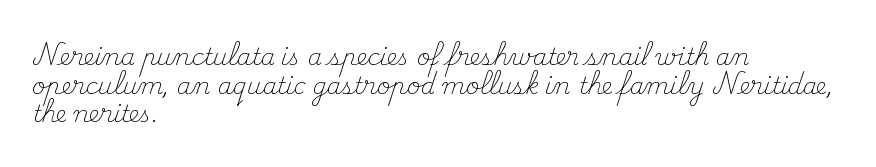
The lines sit at an ordinary, default distance from one another. The text block is weighted toward the left margin, trailing off unevenly rightward. Tracking value appears to be zero — textbook default spacing. Has an underline been added? It has not. Stroke mass is kept to a normal reading level or below.
